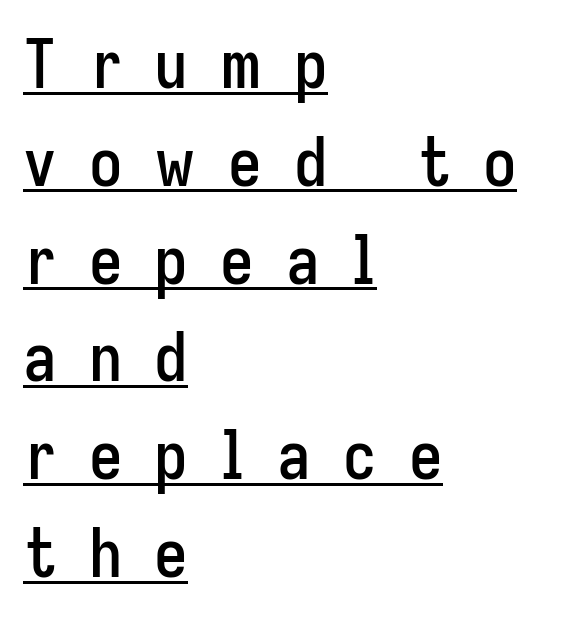
This sample has the flowing, uneven cadence of proportional lettering. These lines are composed in type without serifs. The glyphs are accompanied by a horizontal stroke just below them. You could only call the tracking loose — the letters float apart.
